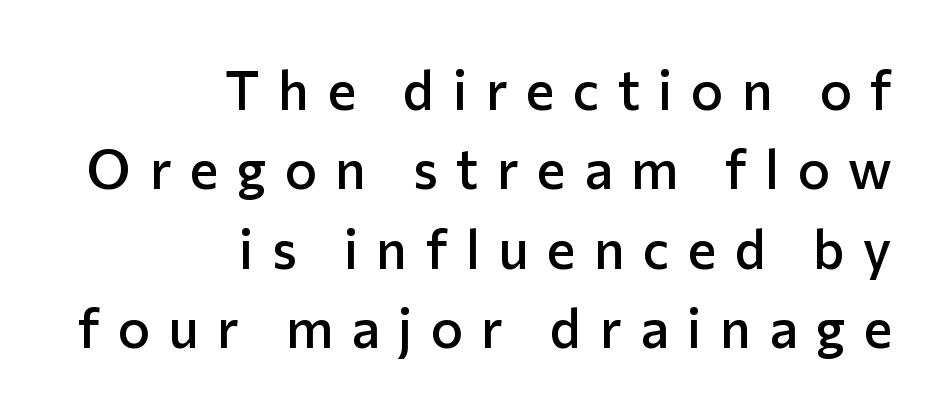
Spacing between characters has been opened up far beyond the box default. Bold? Not quite — semibold, heavier than regular but stopping short. Horizontally, the lines are justified to the trailing edge only. Ordinary non-slanted type is in use.
